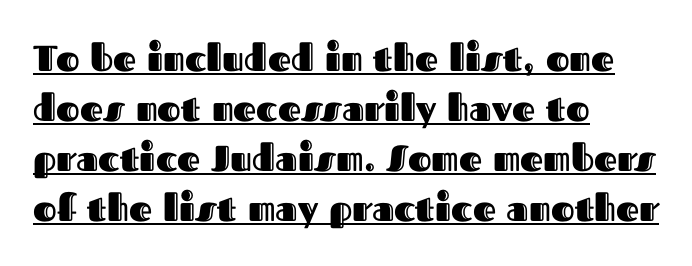
The image shows 36 px text type, upright; set left-aligned, normal line spacing (1.39x), normal letter spacing, underlined; a medium x-height.
